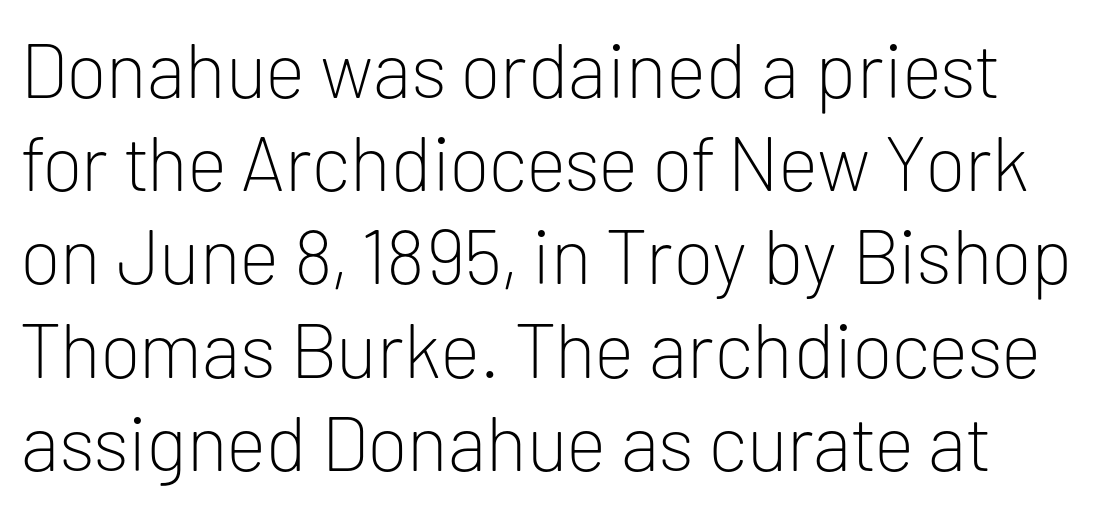
Descender tails drop into unmarked territory. Letter spacing: default. The rendering uses natural spacing where letterforms have individual widths. The letters stand upright; this is a roman face.
